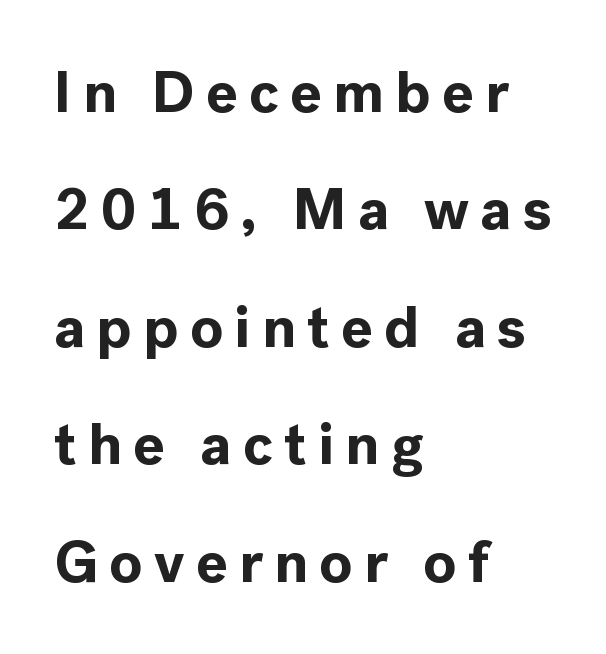
The image shows 59 px bold sans-serif type, upright; set left-aligned, loose line spacing (1.99x), not underlined; a medium x-height.
